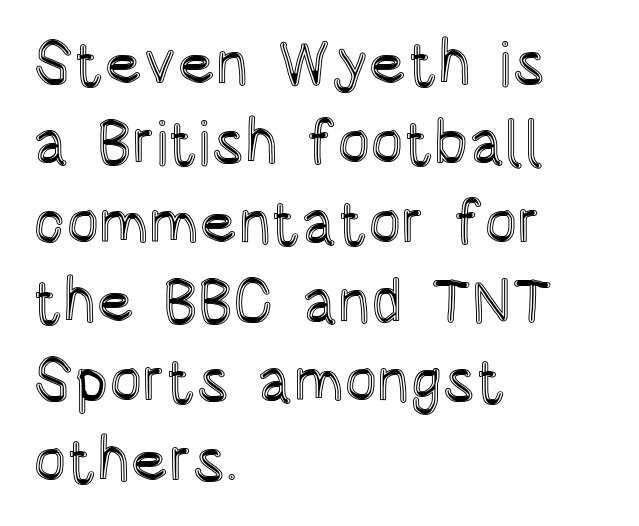
{"italic": "no", "width": "condensed", "x_height": "large", "monospaced": "no", "underline": "no", "align": "left", "line_spacing": "normal", "line_spacing_ratio": 1.28, "letter_spacing": "normal", "letter_spacing_em": 0.0, "glyph_px": 62}
